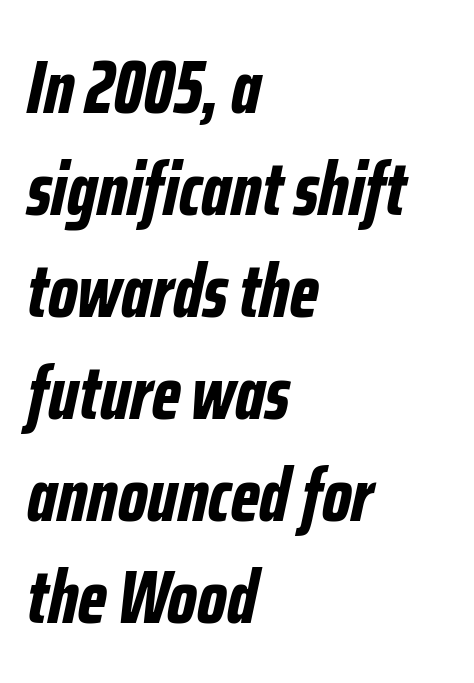
Q: Is the text bold? A: Yes.
Q: Is the text italic (slanted)? A: Yes, it leans right by about 12 degrees.
Q: Is the text underlined? A: No.
Q: How is the paragraph aligned? A: Left-aligned.
Q: Is the spacing between letters normal or unusually wide? A: Normal.
Q: Is the spacing between lines tight, normal or loose? A: Normal.
Q: Width (condensed, normal, or wide)? A: Condensed.
Q: Stroke contrast? A: Low.
Q: x-height? A: Medium.
Q: Monospaced? A: No.
